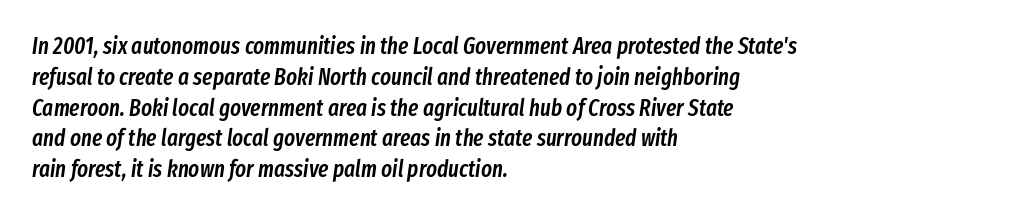
Q: Is the text bold? A: Semi-bold.
Q: Is the text italic (slanted)? A: Yes, it leans right by about 8 degrees.
Q: Is the text underlined? A: No.
Q: How is the paragraph aligned? A: Left-aligned.
Q: Is the spacing between letters normal or unusually wide? A: Normal.
Q: Is the spacing between lines tight, normal or loose? A: Normal.
